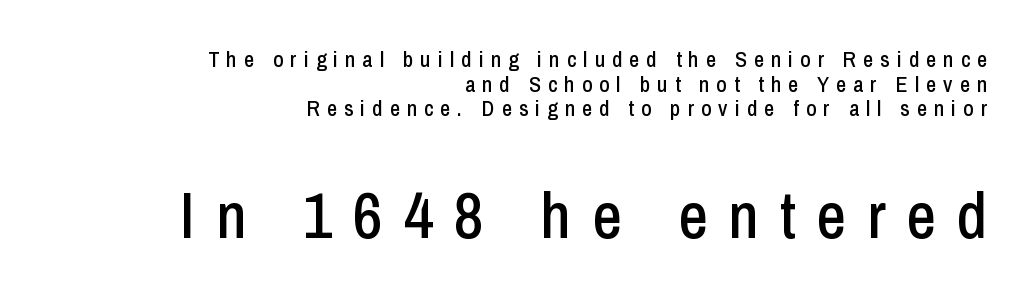
The image shows 65 px condensed sans-serif type, upright; set right-aligned, tight line spacing (1.12x), unusually wide letter spacing (+0.32 em), not underlined; the second (bottom) block is 2.95x larger; low stroke contrast and a medium x-height.
